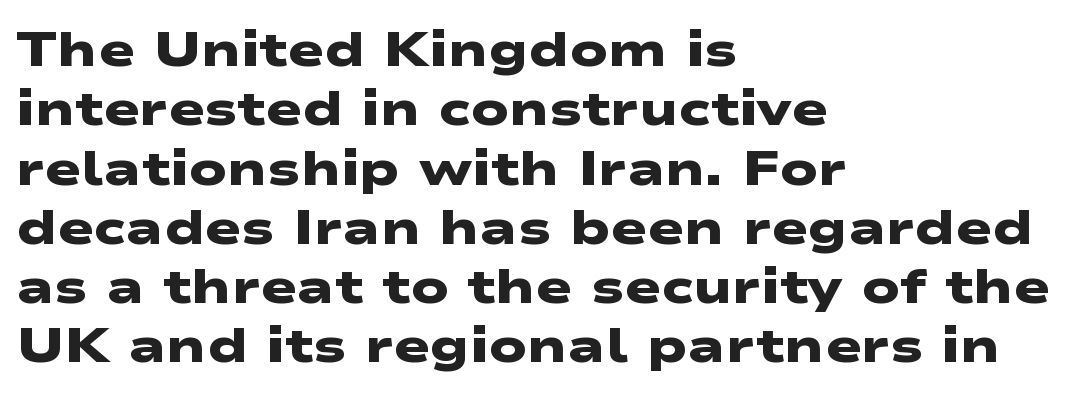
Heavy, bold letterforms. The rendering shows plain stroke endings on the letterforms — a sans-serif design. Quick note: underline off. Each line starts at the same left margin while the right side varies.
